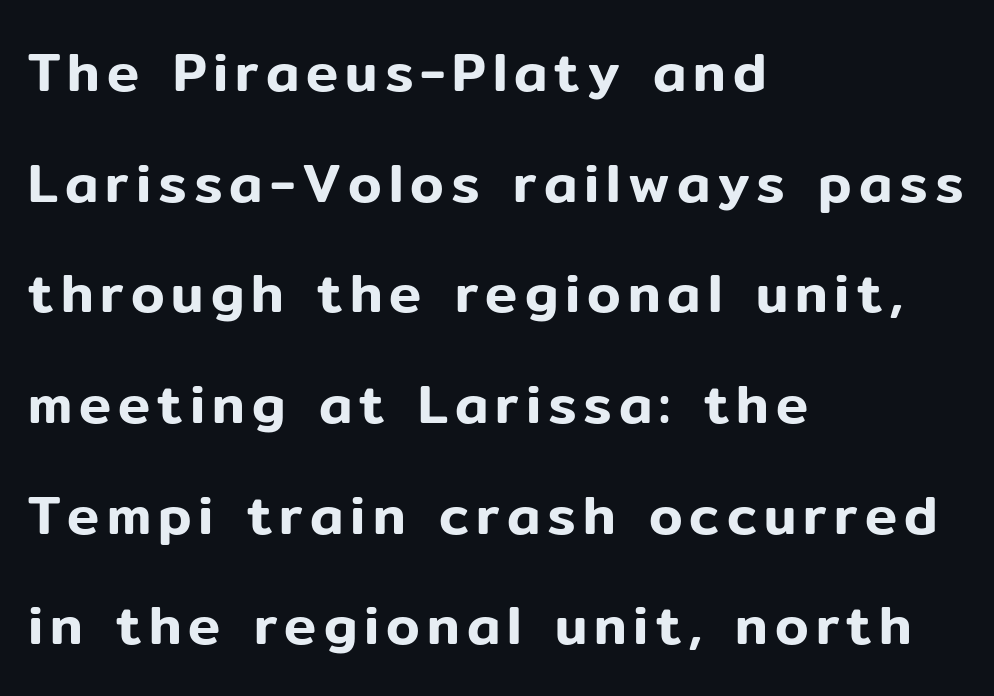
Q: Is the text italic (slanted)? A: No, it is upright.
Q: Is the typeface a serif or a sans-serif typeface? A: Sans-serif.
Q: Is the text underlined? A: No.
Q: How is the paragraph aligned? A: Left-aligned.
Q: Is the spacing between lines tight, normal or loose? A: Loose.
Q: Width (condensed, normal, or wide)? A: Normal.
Q: Stroke contrast? A: Low.
Q: x-height? A: Medium.
Q: Monospaced? A: No.
